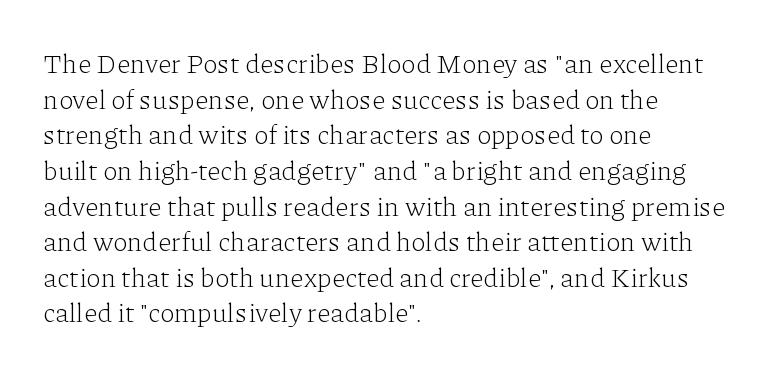
Notice how descenders clear the ascenders below comfortably — that's standard leading. Rule under the text: the space is simply empty. This rendering uses left alignment, leaving the right contour irregular. The type sits square on the baseline with zero lean. The font sits on the lighter half of the weight spectrum, regular included. The gaps between neighbouring characters are ordinary and unremarkable.
